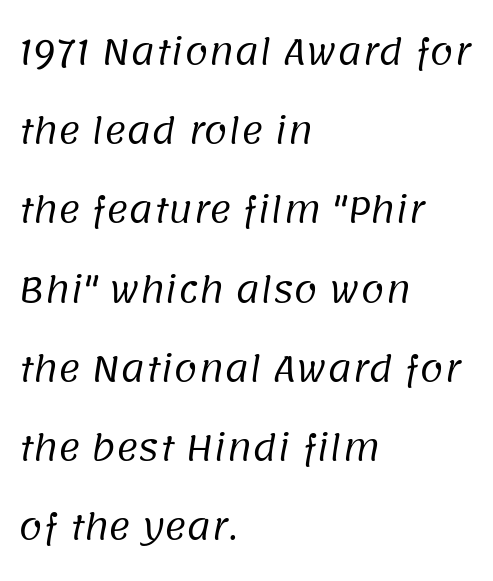
Q: Is the text bold? A: No.
Q: Is the typeface a serif or a sans-serif typeface? A: Sans-serif.
Q: Is the text underlined? A: No.
Q: How is the paragraph aligned? A: Left-aligned.
Q: Is the spacing between letters normal or unusually wide? A: Normal.
Q: Is the spacing between lines tight, normal or loose? A: Loose.
Q: Width (condensed, normal, or wide)? A: Normal.
Q: Stroke contrast? A: Low.
Q: x-height? A: Large.
Q: Monospaced? A: No.
